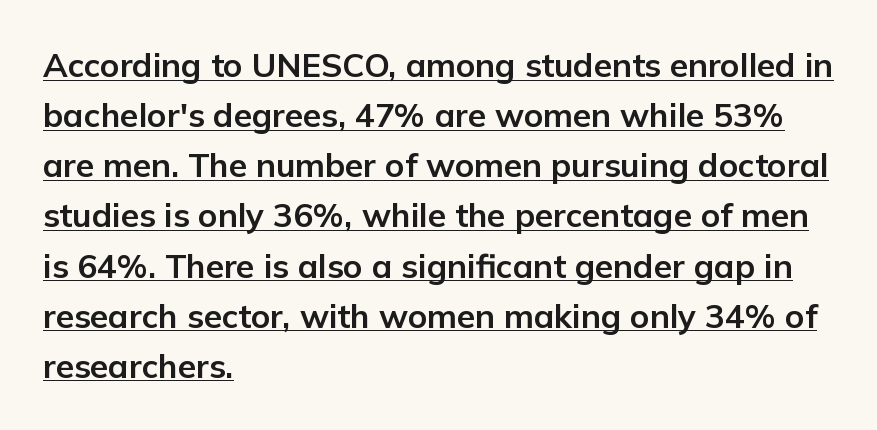
The passage shown is emphatically bold. The line-height multiplier appears to be the usual default. Nobody touched the tracking dial on this one. These lines are rendered in a variable-pitch font.
